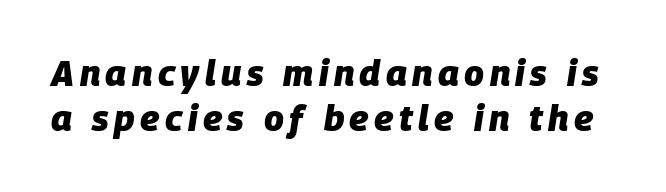
The image shows 36 px heavy type, italic (leaning right); set normal line spacing (1.26x), not underlined; low stroke contrast and a large x-height.
